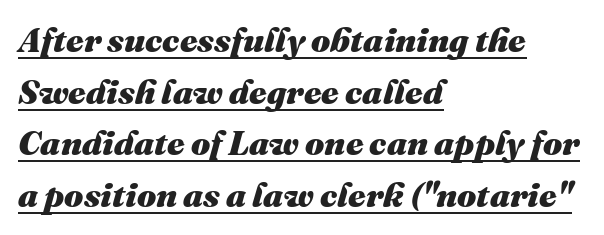
{"italic": "yes", "lean": "right", "slant_degrees": 16, "bold": "yes", "weight": "heavy", "width": "normal", "stroke_contrast": "medium", "x_height": "medium", "monospaced": "no", "underline": "yes", "align": "left", "line_spacing": "normal", "line_spacing_ratio": 1.52, "letter_spacing": "normal", "letter_spacing_em": 0.0, "glyph_px": 34}
